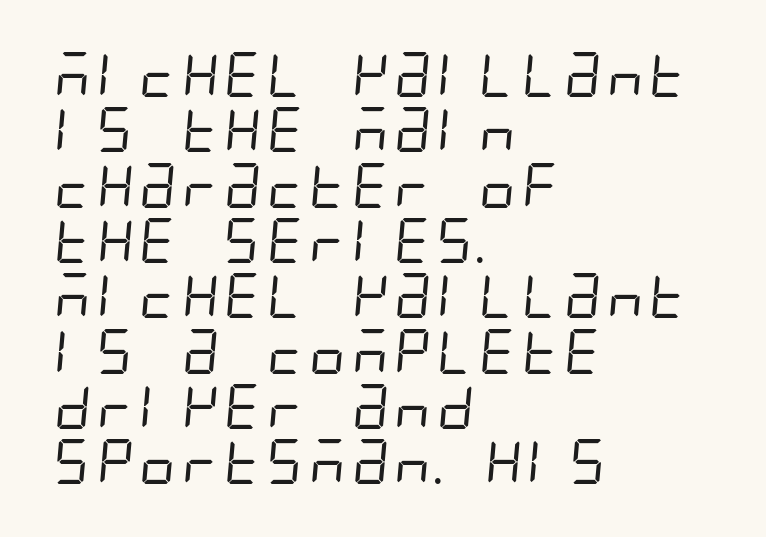
The image shows 45 px regular-weight, condensed sans-serif type; set left-aligned, line spacing 1.23x, normal letter spacing, not underlined; low stroke contrast and a large x-height.
